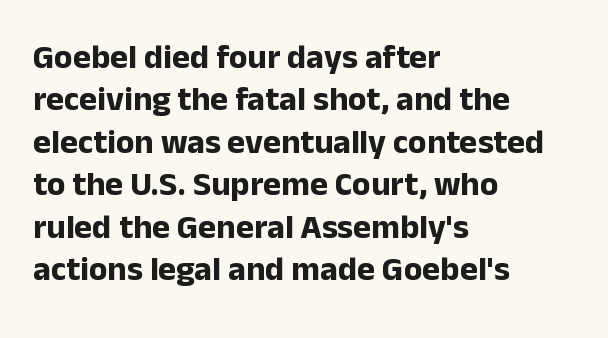
The image shows 34 px bold sans-serif type, upright; set left-aligned, normal line spacing (1.25x), normal letter spacing, not underlined; low stroke contrast and a medium x-height.
